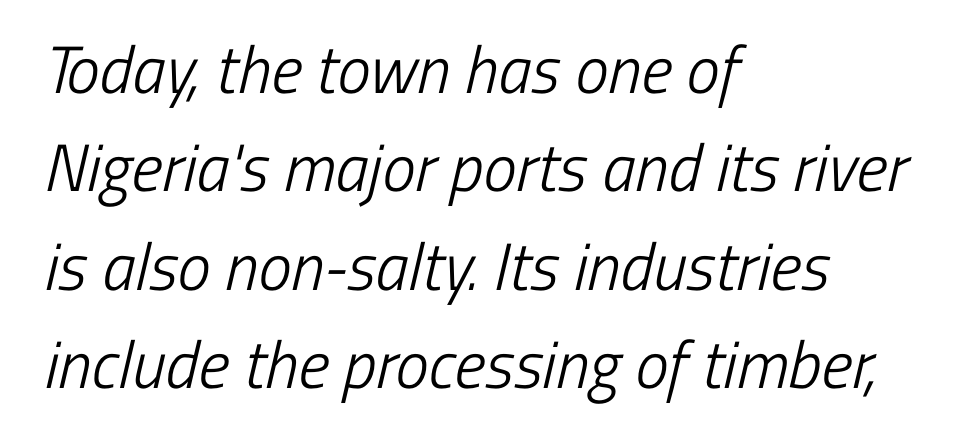
Nothing sits at the stroke ends, so this counts as sans-serif. Whoever set this chose a conventional vertical rhythm. Note the varied advance widths — an 'i' is clearly narrower than an 'm'. This sample uses plain, unmodified letter spacing. A bare baseline throughout the passage.
